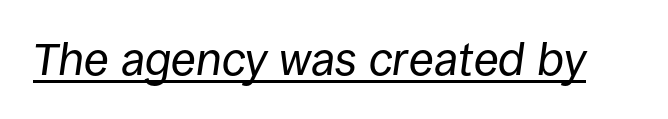
Is the type heavy? It reads as light-to-regular instead. The typography opts for an oblique posture over an upright one. You can see a thin bar hugging the bottom of the glyphs. The passage shown is typed in a proportional face where columns would drift.
